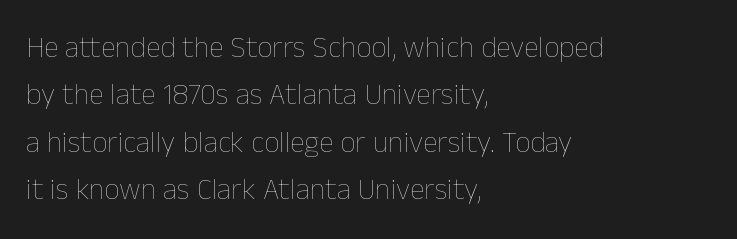
{"italic": "no", "bold": "no", "weight": "thin", "width": "normal", "stroke_contrast": "low", "x_height": "medium", "monospaced": "no", "underline": "no", "align": "left", "line_spacing": "normal", "line_spacing_ratio": 1.58, "letter_spacing": "normal", "letter_spacing_em": 0.0, "glyph_px": 30}
